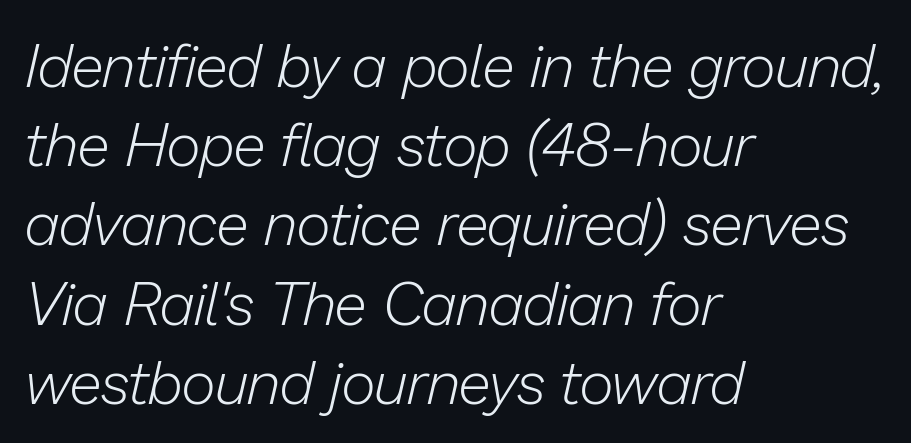
Q: Is the text bold? A: No.
Q: Is the text italic (slanted)? A: Yes, it leans right by about 13 degrees.
Q: Is the text underlined? A: No.
Q: How is the paragraph aligned? A: Left-aligned.
Q: Is the spacing between letters normal or unusually wide? A: Normal.
Q: Is the spacing between lines tight, normal or loose? A: Normal.
Q: Width (condensed, normal, or wide)? A: Normal.
Q: Stroke contrast? A: Low.
Q: x-height? A: Medium.
Q: Monospaced? A: No.
